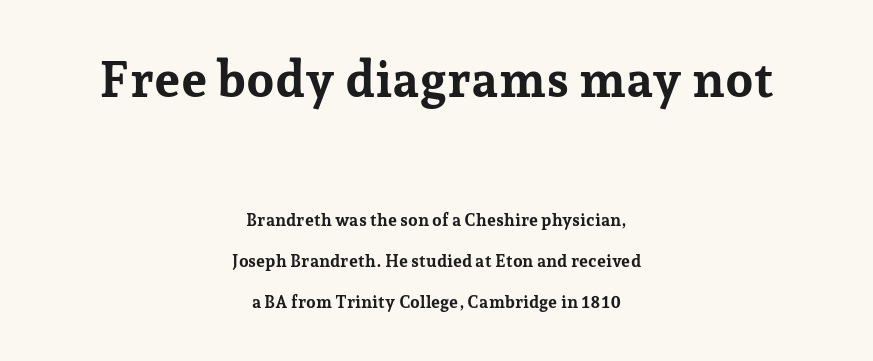
Q: Is the text bold? A: Yes.
Q: Is the text italic (slanted)? A: No, it is upright.
Q: Is the typeface a serif or a sans-serif typeface? A: Serif.
Q: Is the text underlined? A: No.
Q: How is the paragraph aligned? A: Centered.
Q: Is the spacing between letters normal or unusually wide? A: Normal.
Q: Is the spacing between lines tight, normal or loose? A: Loose.
Q: Which block of text is set in a larger size, the first (top) or the second (bottom)? A: The first (top) one.
Q: Width (condensed, normal, or wide)? A: Normal.
Q: Stroke contrast? A: Low.
Q: x-height? A: Medium.
Q: Monospaced? A: No.
